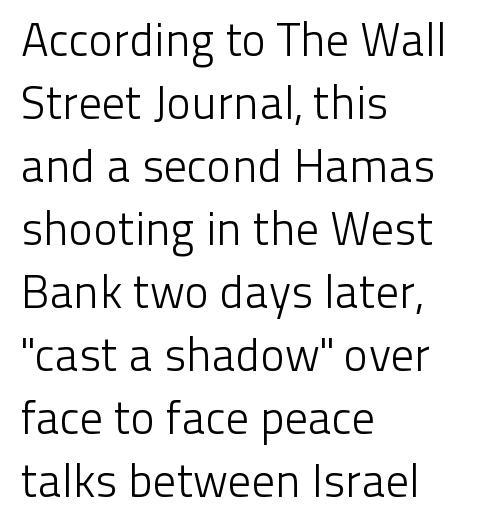
The font's upright variant was chosen for this text. Rows of type keep a routine distance in the vertical direction. Think of a printed novel: that variable character pitch is what you see here. Short and long lines alike share a common starting point at left. Check the space under the baseline: it is left empty. The letterforms sit shoulder to shoulder at normal distance.
